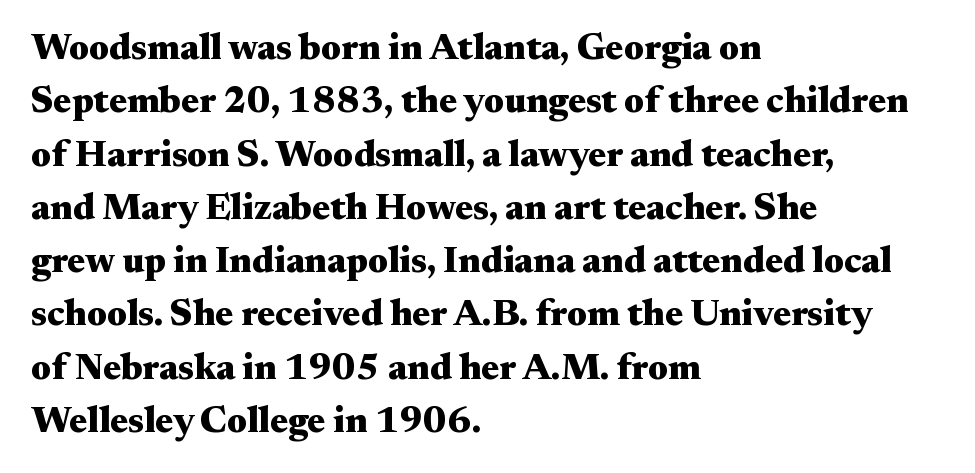
The image shows 37 px heavy, wide serif type, upright; set left-aligned, normal line spacing (1.44x), normal letter spacing, not underlined; medium stroke contrast and a small x-height.
